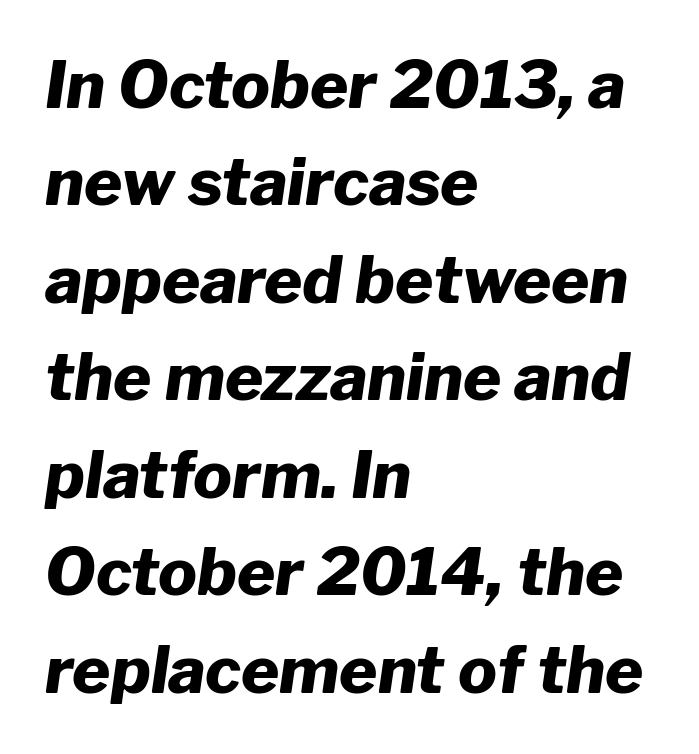
{"italic": "yes", "lean": "right", "slant_degrees": 8, "bold": "yes", "weight": "heavy", "width": "normal", "stroke_contrast": "low", "x_height": "medium", "monospaced": "no", "underline": "no", "align": "left", "line_spacing": "normal", "line_spacing_ratio": 1.5, "letter_spacing": "normal", "letter_spacing_em": 0.0, "glyph_px": 65}
